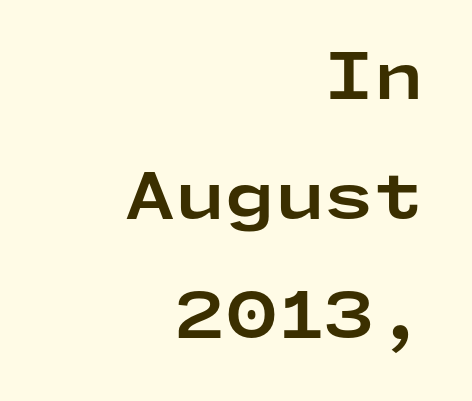
{"serif": "no", "italic": "no", "bold": "yes", "weight": "bold", "width": "wide", "stroke_contrast": "low", "x_height": "medium", "underline": "no", "align": "right", "line_spacing_ratio": 1.87, "letter_spacing": "normal", "letter_spacing_em": 0.0, "glyph_px": 64}
